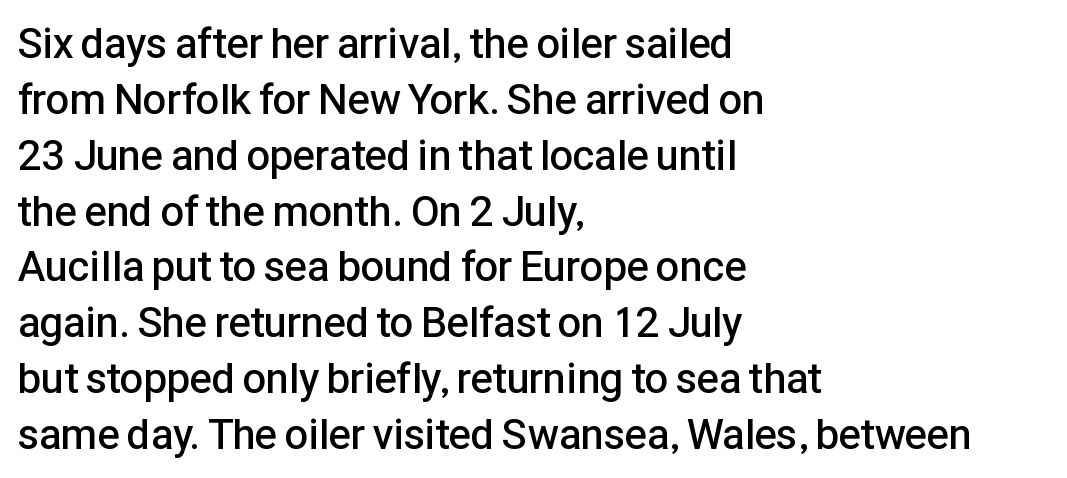
{"serif": "no", "italic": "no", "bold": "semi", "weight": "semibold", "width": "normal", "stroke_contrast": "low", "x_height": "medium", "monospaced": "no", "underline": "no", "align": "left", "line_spacing": "normal", "line_spacing_ratio": 1.33, "letter_spacing": "normal", "letter_spacing_em": 0.0, "glyph_px": 42}
